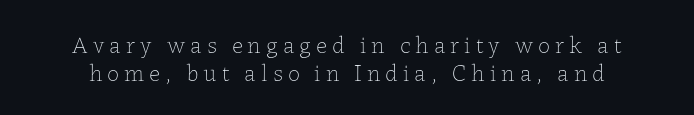
Q: Is the text bold? A: No.
Q: Is the text italic (slanted)? A: No, it is upright.
Q: Is the text underlined? A: No.
Q: Is the spacing between letters normal or unusually wide? A: Unusually wide.
